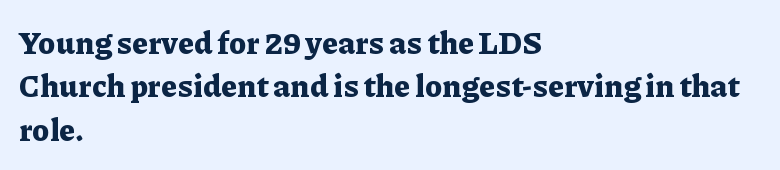
The image shows 31 px bold serif type, upright; set left-aligned, normal line spacing (1.4x), normal letter spacing, not underlined; low stroke contrast and a medium x-height.
